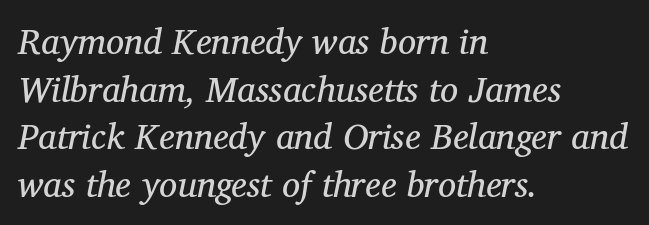
Q: Is the text bold? A: No.
Q: Is the text italic (slanted)? A: Yes, it leans right by about 12 degrees.
Q: Is the typeface a serif or a sans-serif typeface? A: Serif.
Q: Is the text underlined? A: No.
Q: How is the paragraph aligned? A: Left-aligned.
Q: Is the spacing between letters normal or unusually wide? A: Normal.
Q: Is the spacing between lines tight, normal or loose? A: Normal.
Q: Width (condensed, normal, or wide)? A: Normal.
Q: Stroke contrast? A: Medium.
Q: x-height? A: Medium.
Q: Monospaced? A: No.
